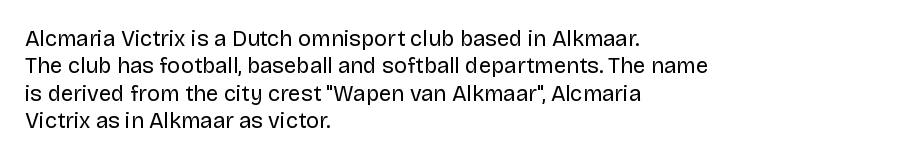
{"italic": "no", "bold": "no", "underline": "no", "align": "left", "line_spacing": "normal", "line_spacing_ratio": 1.25, "letter_spacing": "normal", "letter_spacing_em": 0.0, "glyph_px": 22}
